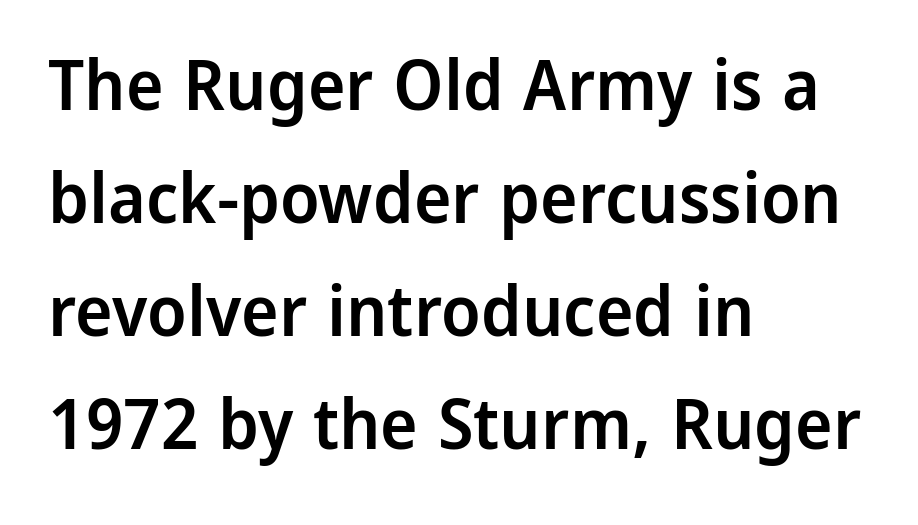
The image shows 71 px semibold sans-serif type, upright; set left-aligned, normal line spacing (1.59x), normal letter spacing, not underlined; low stroke contrast and a medium x-height.
